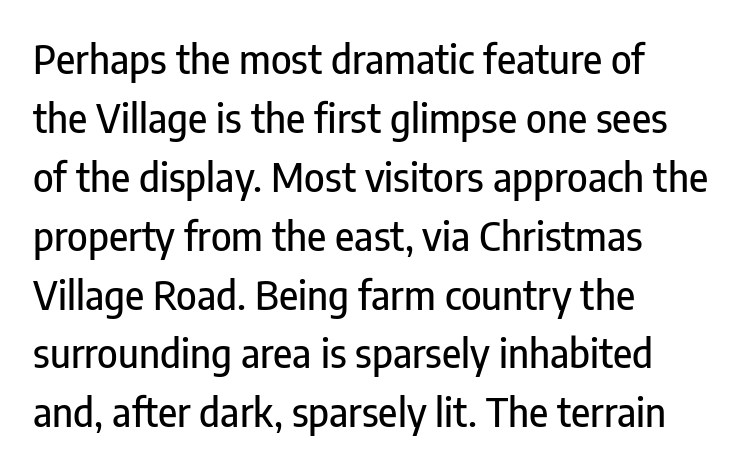
The image shows 39 px condensed sans-serif type, upright; set left-aligned, normal line spacing (1.51x), normal letter spacing, not underlined; low stroke contrast and a medium x-height.
